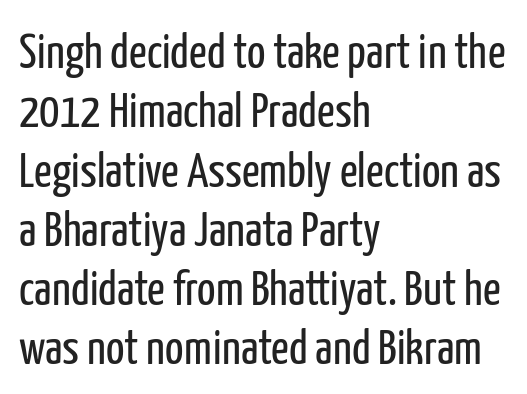
All the whitespace from short lines collects on the right. Decoration check: the copy has no underline. What stands out about the letter spacing? Nothing — it is the standard amount. Are there feet on the stems? There aren't — it's a sans. If you drew a line through each stem, it would be perfectly vertical.
